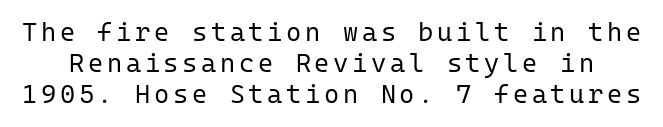
{"italic": "no", "bold": "no", "underline": "no", "line_spacing_ratio": 1.2, "glyph_px": 26}
